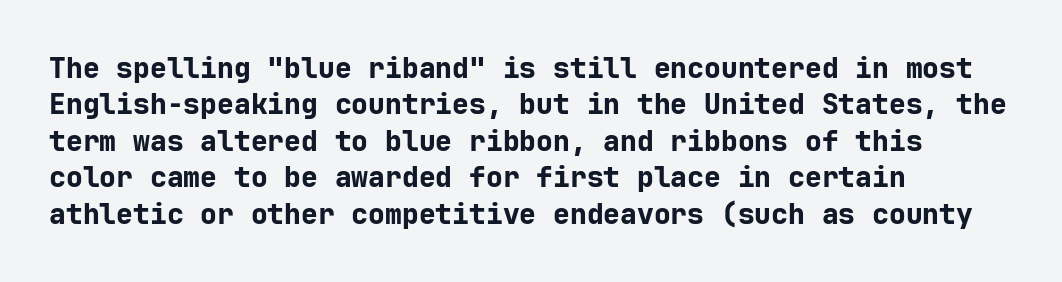
Does the weight exceed regular? Yes, all the way to bold. Line spacing here is normal. Quick note: not italic, upright. The letterforms sit shoulder to shoulder at normal distance. Teacher's note: observe the even left margin — that is flush-left alignment.
